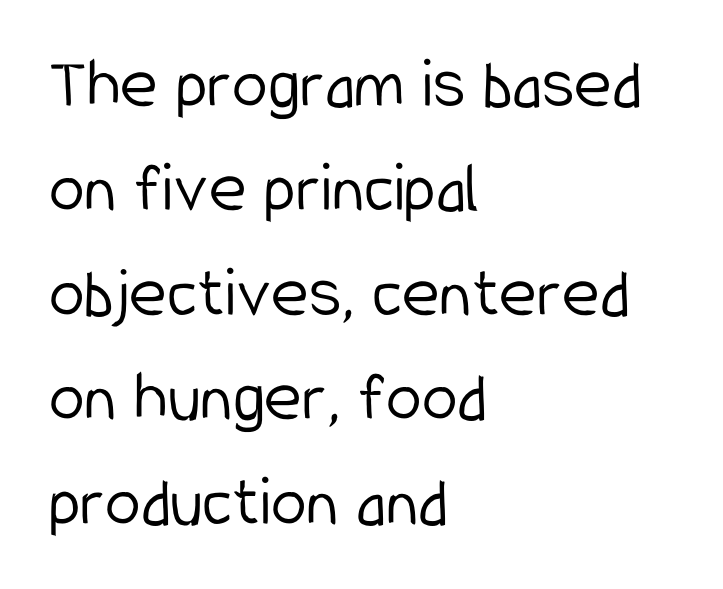
Q: Is the text bold? A: No.
Q: Is the text italic (slanted)? A: No, it is upright.
Q: Is the typeface a serif or a sans-serif typeface? A: Sans-serif.
Q: Is the text underlined? A: No.
Q: How is the paragraph aligned? A: Left-aligned.
Q: Is the spacing between letters normal or unusually wide? A: Normal.
Q: Is the spacing between lines tight, normal or loose? A: Normal.
Q: Width (condensed, normal, or wide)? A: Condensed.
Q: Stroke contrast? A: Low.
Q: x-height? A: Medium.
Q: Monospaced? A: No.
